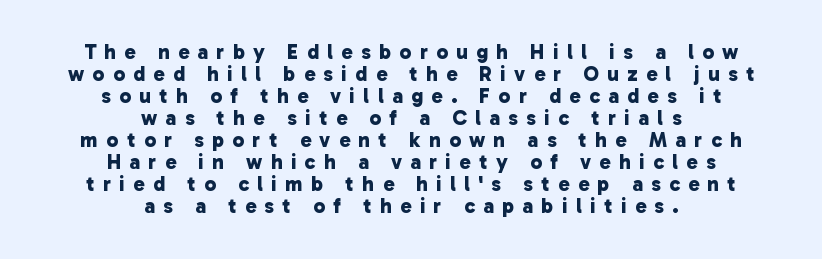
The image shows 21 px bold type; set centered, tight line spacing (1.05x), unusually wide letter spacing (+0.4 em), not underlined.
